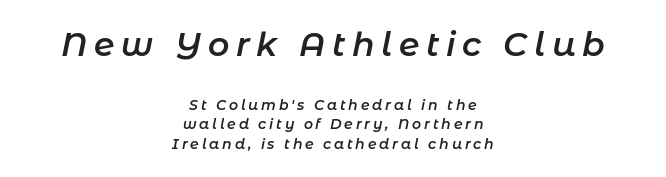
{"italic": "yes", "lean": "right", "slant_degrees": 11, "bold": "semi", "weight": "semibold", "width": "normal", "stroke_contrast": "low", "x_height": "medium", "monospaced": "no", "underline": "no", "align": "center", "line_spacing": "normal", "line_spacing_ratio": 1.38, "letter_spacing": "wide", "letter_spacing_em": 0.2, "larger_block": "first", "size_ratio": 2.36, "glyph_px": 33}
